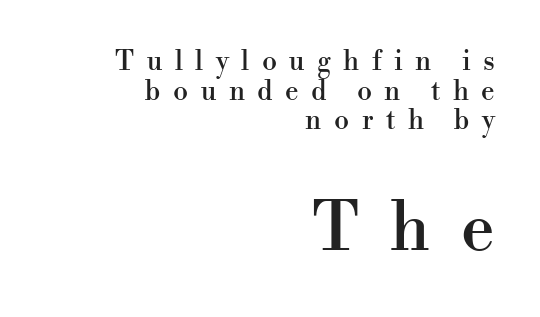
Q: Is the text italic (slanted)? A: No, it is upright.
Q: Is the typeface a serif or a sans-serif typeface? A: Serif.
Q: Is the text underlined? A: No.
Q: How is the paragraph aligned? A: Right-aligned.
Q: Is the spacing between letters normal or unusually wide? A: Unusually wide.
Q: Is the spacing between lines tight, normal or loose? A: Tight.
Q: Which block of text is set in a larger size, the first (top) or the second (bottom)? A: The second (bottom) one.
Q: Width (condensed, normal, or wide)? A: Normal.
Q: Stroke contrast? A: High.
Q: x-height? A: Small.
Q: Monospaced? A: No.
